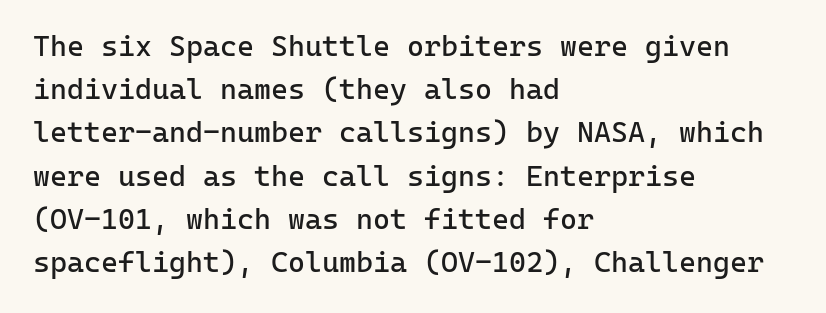
The image shows 29 px regular-weight sans-serif type, upright, monospaced; set left-aligned, normal line spacing (1.49x), normal letter spacing, not underlined; low stroke contrast and a medium x-height.
